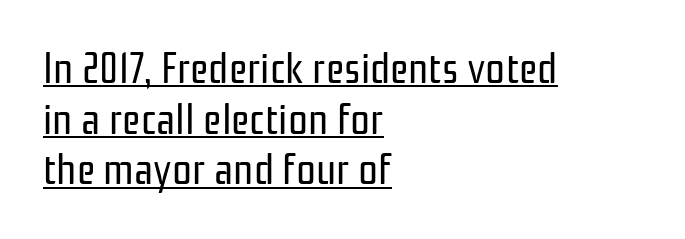
{"serif": "no", "italic": "no", "bold": "no", "weight": "regular", "width": "condensed", "stroke_contrast": "low", "x_height": "medium", "monospaced": "no", "underline": "yes", "align": "left", "line_spacing": "tight", "line_spacing_ratio": 1.15, "letter_spacing": "normal", "letter_spacing_em": 0.0, "glyph_px": 44}
